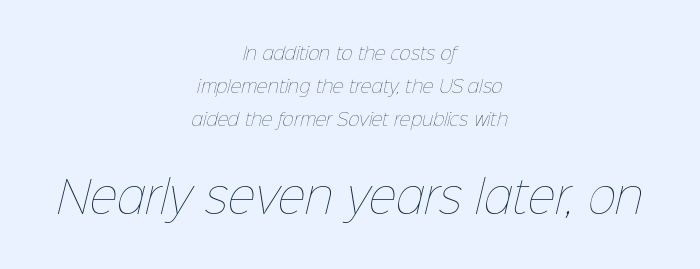
Q: Is the text bold? A: No.
Q: Is the text underlined? A: No.
Q: How is the paragraph aligned? A: Centered.
Q: Is the spacing between letters normal or unusually wide? A: Normal.
Q: Is the spacing between lines tight, normal or loose? A: Loose.
Q: Which block of text is set in a larger size, the first (top) or the second (bottom)? A: The second (bottom) one.
Q: Width (condensed, normal, or wide)? A: Normal.
Q: Stroke contrast? A: Low.
Q: x-height? A: Medium.
Q: Monospaced? A: No.
